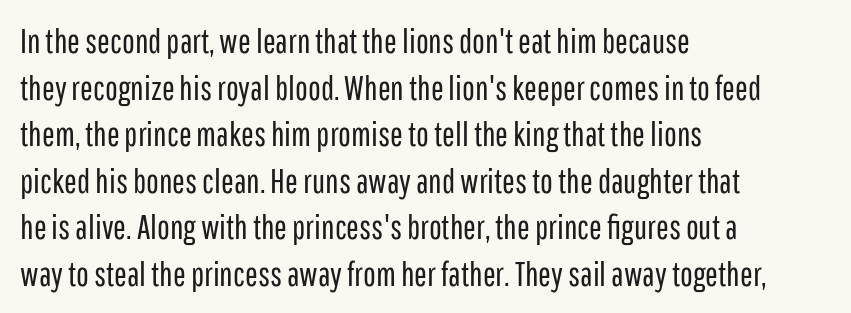
{"serif": "no", "italic": "no", "bold": "no", "weight": "regular", "width": "condensed", "stroke_contrast": "low", "x_height": "medium", "monospaced": "no", "underline": "no", "align": "left", "line_spacing": "normal", "line_spacing_ratio": 1.37, "letter_spacing": "normal", "letter_spacing_em": 0.0, "glyph_px": 34}
